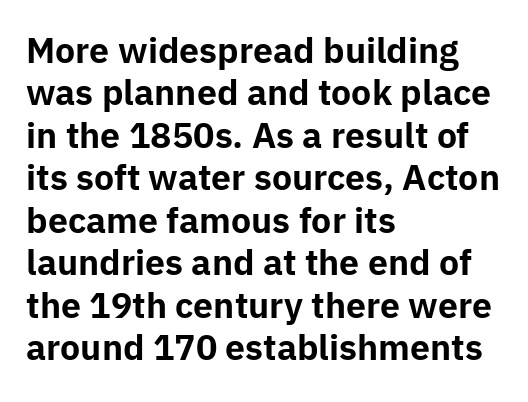
The image shows 34 px bold sans-serif type, upright; set left-aligned, normal line spacing (1.25x), normal letter spacing, not underlined; low stroke contrast and a medium x-height.
